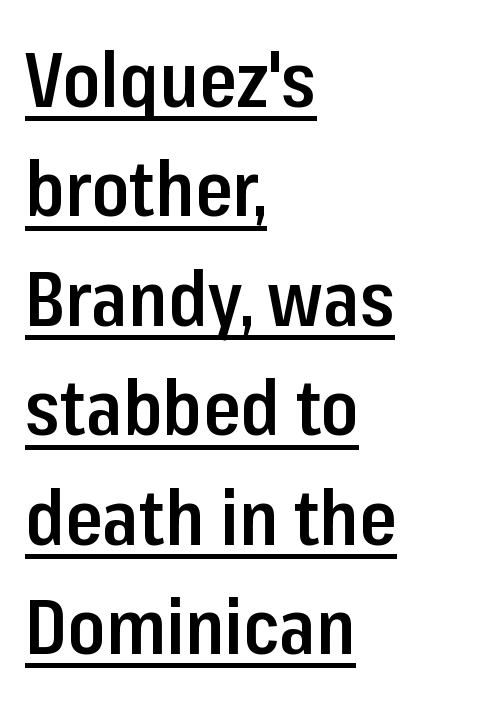
The rendering uses natural spacing where letterforms have individual widths. These words are printed semibold, heavier than regular yet not bold. Compared with undecorated copy, this sample adds a rule below the words. The horizontal fit of the characters is conventional and even. Vertical strokes here are truly vertical. This rendering uses left alignment, leaving the right contour irregular.
